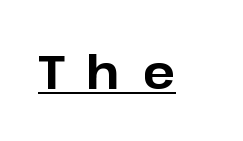
The image shows 47 px bold sans-serif type, upright; set unusually wide letter spacing (+0.48 em), underlined; low stroke contrast and a medium x-height.
